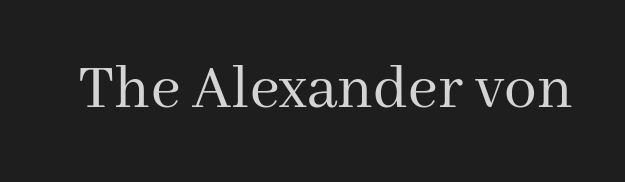
{"serif": "yes", "italic": "no", "bold": "no", "weight": "regular", "width": "normal", "stroke_contrast": "medium", "x_height": "medium", "monospaced": "no", "underline": "no", "letter_spacing": "normal", "letter_spacing_em": 0.0, "glyph_px": 65}
